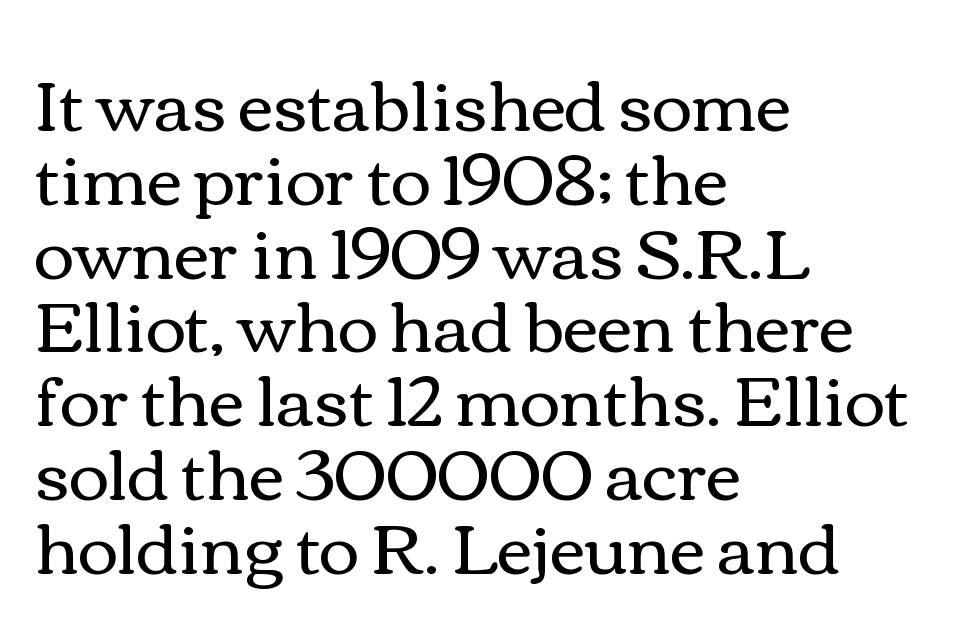
This is not heavy type; no bold has been used. Note the varied advance widths — an 'i' is clearly narrower than an 'm'. Do the letters lean? They stand straight. The type is set solid horizontally, with unmodified tracking. This rendering uses left alignment, leaving the right contour irregular.
